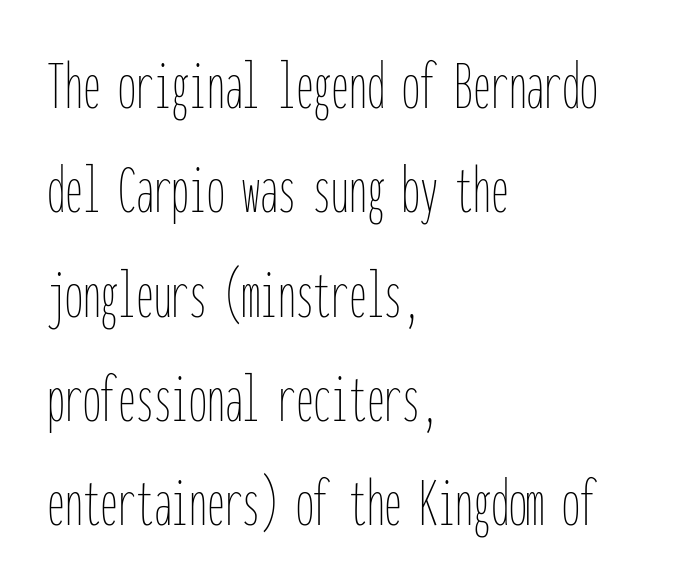
{"italic": "no", "bold": "no", "weight": "thin", "width": "condensed", "stroke_contrast": "low", "x_height": "medium", "monospaced": "yes", "underline": "no", "align": "left", "line_spacing": "normal", "line_spacing_ratio": 1.47, "letter_spacing": "normal", "letter_spacing_em": 0.0, "glyph_px": 71}
